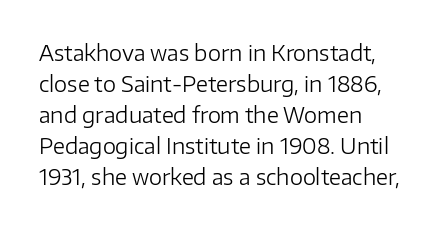
No chunkiness to these letters — they're not bold. The area under the type is left untouched. This rendering uses left alignment, leaving the right contour irregular. The font's upright variant was chosen for this text. Compared with typical body copy, the letter spacing here is the same.
